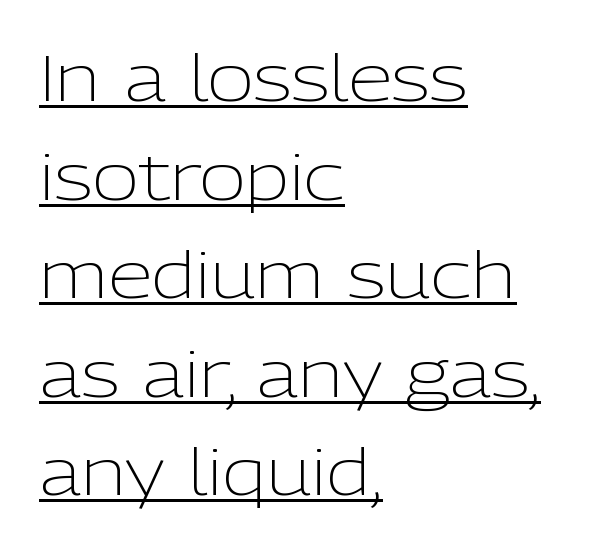
Caption: multi-line text, flush left, ragged right. No heavy texture on the line: the type isn't bold. Emphasis is given by a line drawn under the lettering. Vertical spacing — default. The face used here is rendered with its standard letterfit. Do the letters lean? They stand straight.
